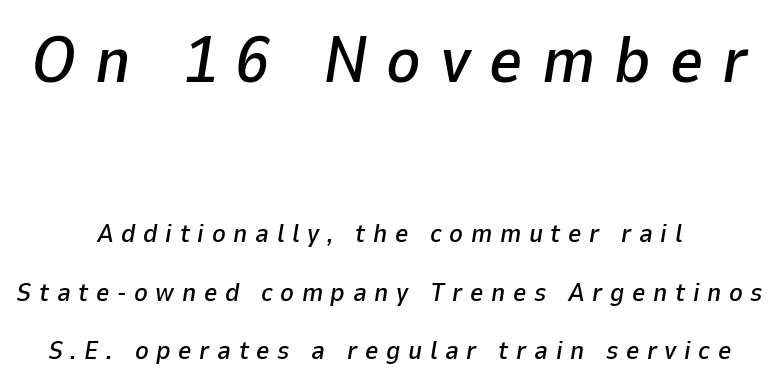
{"italic": "yes", "lean": "right", "slant_degrees": 9, "width": "normal", "stroke_contrast": "low", "x_height": "medium", "monospaced": "no", "underline": "no", "align": "center", "line_spacing": "loose", "line_spacing_ratio": 2.26, "letter_spacing": "wide", "letter_spacing_em": 0.29, "larger_block": "first", "size_ratio": 2.5, "glyph_px": 65}
